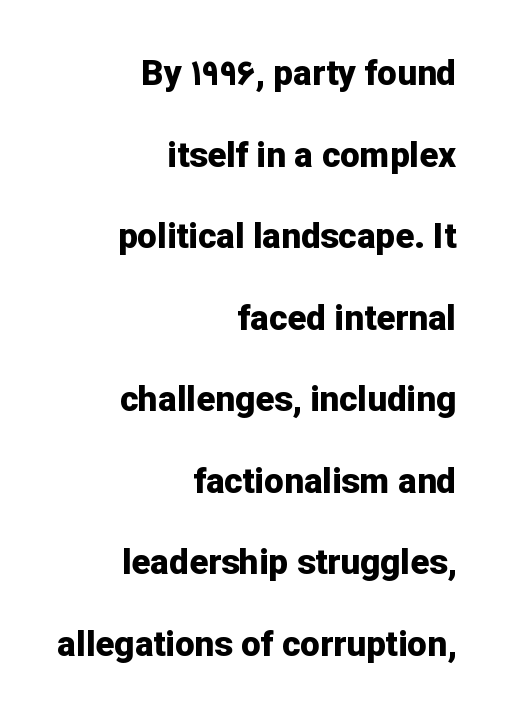
The image shows 35 px bold sans-serif type, upright; set right-aligned, loose line spacing (2.33x), normal letter spacing, not underlined; low stroke contrast and a medium x-height.
